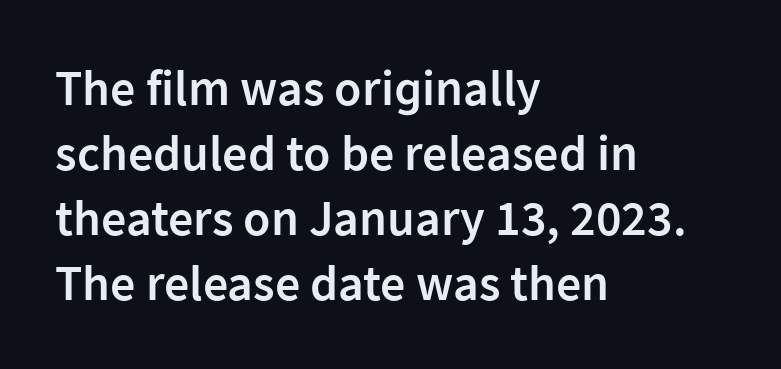
Layout note: lines flush left. There is no visible air inserted between adjacent glyphs. Ascenders rise straight up at ninety degrees. I'd describe the lettering as semibold — firm but not a full bold.
